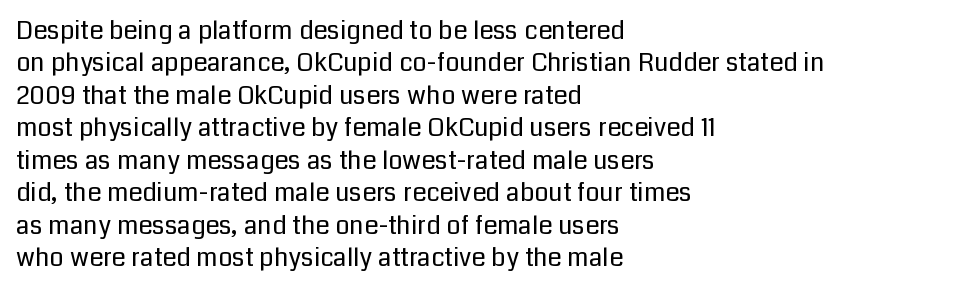
The words here are not underlined. Whoever set this chose a conventional vertical rhythm. Honestly, the letter spacing is just normal — you wouldn't notice it. Tall strokes in this sample are plumb rather than angled. Compared with a centered layout, this one pins lines to the left instead. The weight tops out at a normal text grade.
